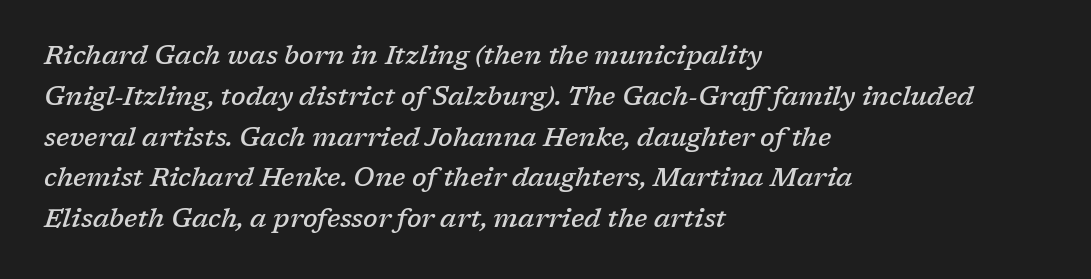
Just letters on the line, the space beneath them empty. Notice how the stems are inclined rather than vertical — that's the hallmark of italics. This is the in-between weight designers call semibold or demi. This sample keeps an unexceptional amount of space between lines.
